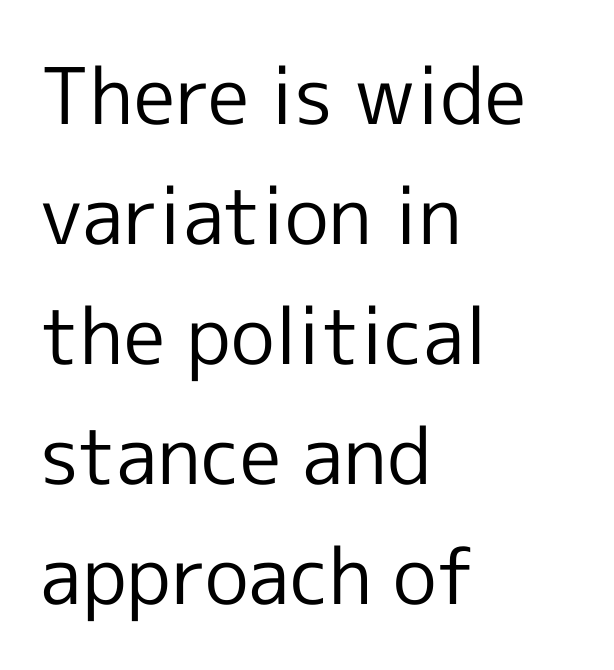
The image shows 78 px regular-weight sans-serif type, upright; set left-aligned, normal line spacing (1.54x), normal letter spacing, not underlined; a medium x-height.
